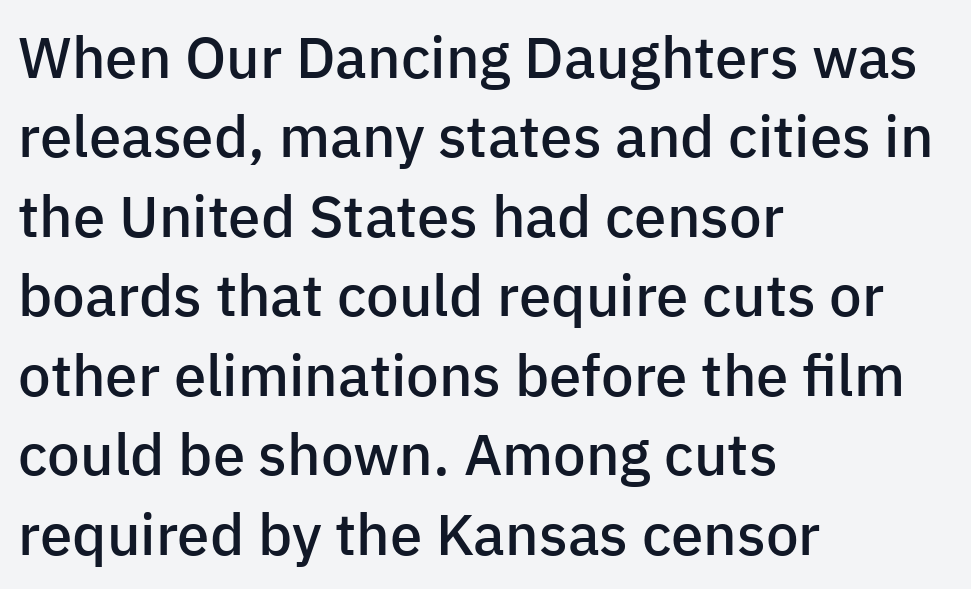
The lettering stays uniformly vertical, giving the passage a roman look. The paragraph shown leans on its left margin. Do the characters align in a grid? No, the font is proportional. How would I describe the line gaps? Plain and ordinary. Decoration check: the copy has no underline.
